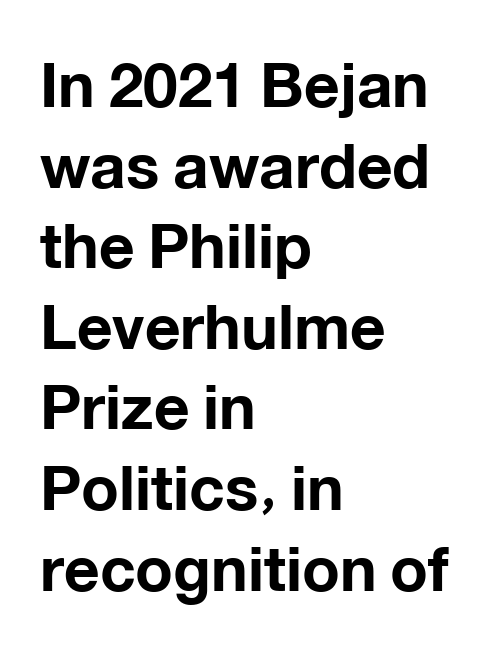
Line beginnings align vertically; line endings do not. The specimen omits any rule beneath the text block's lines. The font's upright variant was chosen for this text. The font is running at its bold setting. The letters advance in unequal steps, a hallmark of proportional type.
